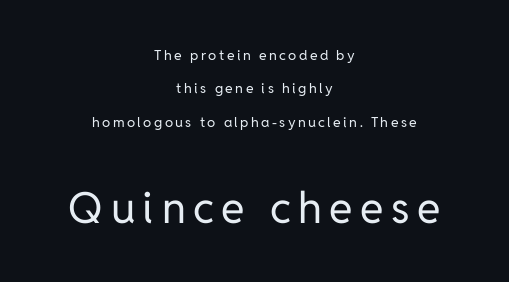
The image shows 43 px regular-weight sans-serif type, upright; set centered, loose line spacing (2.38x), not underlined; the second (bottom) block is 3.07x larger; low stroke contrast and a medium x-height.
